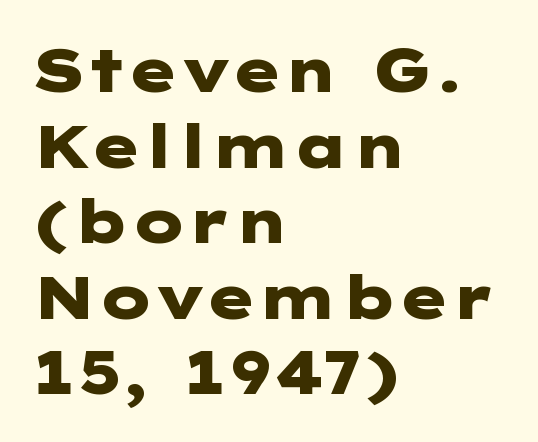
{"serif": "no", "italic": "no", "bold": "yes", "weight": "heavy", "width": "wide", "stroke_contrast": "low", "x_height": "medium", "underline": "no", "align": "left", "line_spacing": "normal", "line_spacing_ratio": 1.26, "letter_spacing": "normal", "letter_spacing_em": 0.0, "glyph_px": 60}
